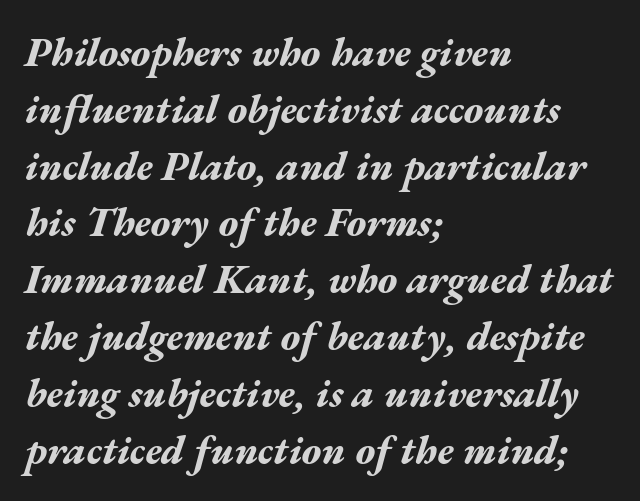
{"italic": "yes", "lean": "right", "slant_degrees": 17, "bold": "yes", "weight": "bold", "width": "wide", "stroke_contrast": "medium", "x_height": "medium", "monospaced": "no", "underline": "no", "align": "left", "line_spacing": "normal", "line_spacing_ratio": 1.42, "letter_spacing": "normal", "letter_spacing_em": 0.0, "glyph_px": 40}
